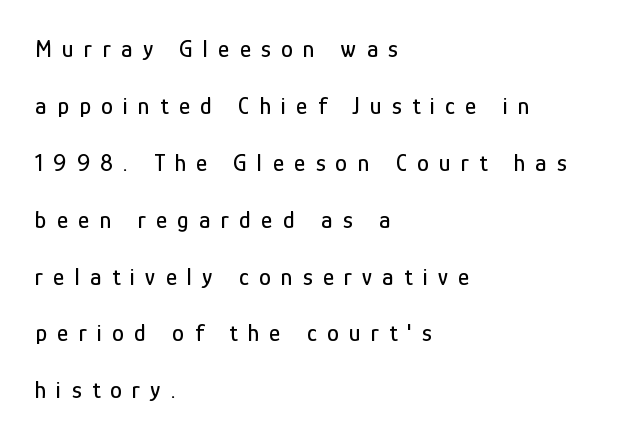
This is roman type, the default non-slanted kind. Descenders are the only things crossing below the line. This sample trades compactness for vertical openness between lines. If you drew a ruler down the left edge, every line would touch it. In terms of letterspacing, this is a distinctly airy, spread setting.
